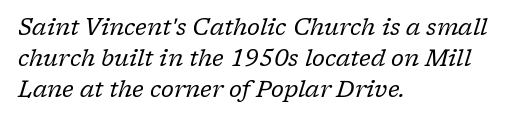
The rendering applies a slant to the glyphs. Standard letterfit; no display-style spreading of the glyphs. Which margin do the lines hug? The left one — the right edge is uneven. Evenly set lines give the paragraph a standard silhouette. Type without underlining.
